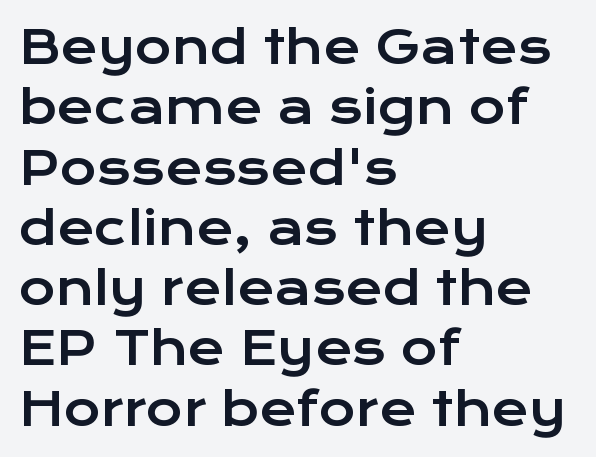
Q: Is the text italic (slanted)? A: No, it is upright.
Q: Is the typeface a serif or a sans-serif typeface? A: Sans-serif.
Q: Is the text underlined? A: No.
Q: How is the paragraph aligned? A: Left-aligned.
Q: Is the spacing between letters normal or unusually wide? A: Normal.
Q: Is the spacing between lines tight, normal or loose? A: Normal.
Q: Width (condensed, normal, or wide)? A: Wide.
Q: Stroke contrast? A: Low.
Q: x-height? A: Medium.
Q: Monospaced? A: No.
